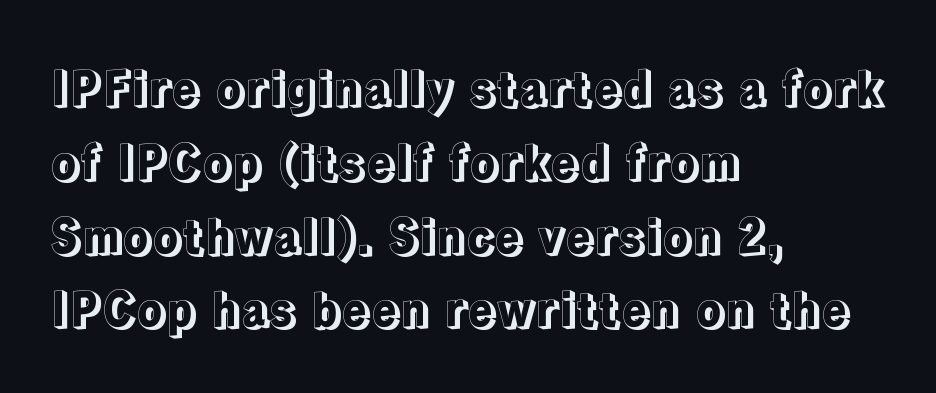
{"italic": "no", "width": "normal", "x_height": "medium", "monospaced": "no", "underline": "no", "align": "left", "line_spacing": "normal", "line_spacing_ratio": 1.57, "letter_spacing": "normal", "letter_spacing_em": 0.0, "glyph_px": 47}
